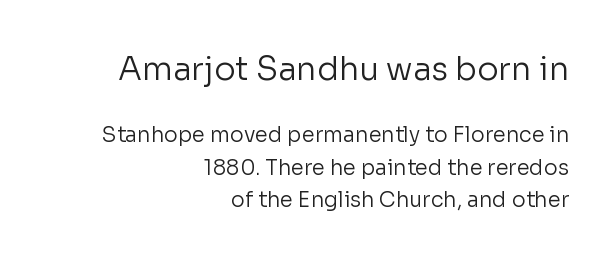
Q: Is the text bold? A: No.
Q: Is the text italic (slanted)? A: No, it is upright.
Q: Is the typeface a serif or a sans-serif typeface? A: Sans-serif.
Q: Is the text underlined? A: No.
Q: How is the paragraph aligned? A: Right-aligned.
Q: Is the spacing between letters normal or unusually wide? A: Normal.
Q: Is the spacing between lines tight, normal or loose? A: Normal.
Q: Which block of text is set in a larger size, the first (top) or the second (bottom)? A: The first (top) one.
Q: Width (condensed, normal, or wide)? A: Normal.
Q: Stroke contrast? A: Low.
Q: x-height? A: Medium.
Q: Monospaced? A: No.
